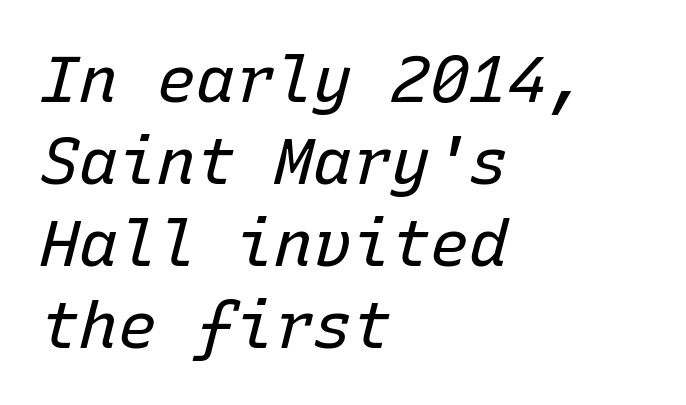
{"italic": "yes", "lean": "right", "slant_degrees": 15, "bold": "no", "weight": "regular", "width": "normal", "stroke_contrast": "low", "x_height": "medium", "monospaced": "yes", "underline": "no", "align": "left", "line_spacing": "normal", "line_spacing_ratio": 1.26, "letter_spacing": "normal", "letter_spacing_em": 0.0, "glyph_px": 65}
